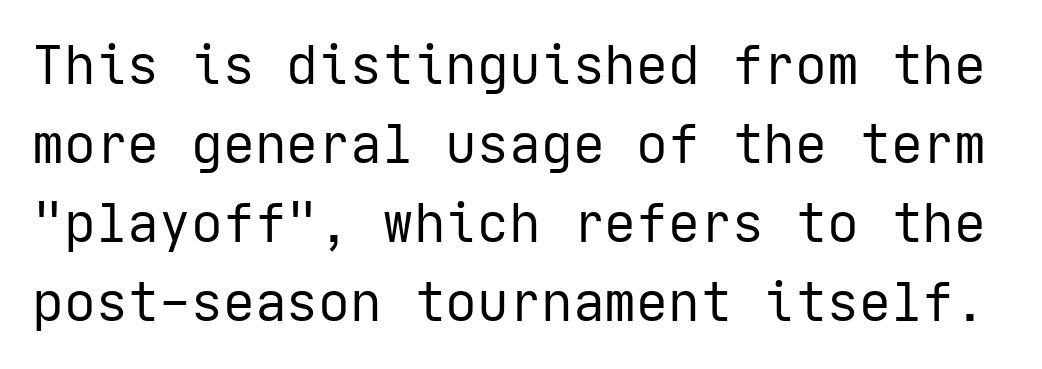
Q: Is the text bold? A: No.
Q: Is the text italic (slanted)? A: No, it is upright.
Q: Is the typeface a serif or a sans-serif typeface? A: Sans-serif.
Q: Is the text underlined? A: No.
Q: Is the spacing between letters normal or unusually wide? A: Normal.
Q: Is the spacing between lines tight, normal or loose? A: Normal.
Q: Width (condensed, normal, or wide)? A: Normal.
Q: Stroke contrast? A: Low.
Q: x-height? A: Medium.
